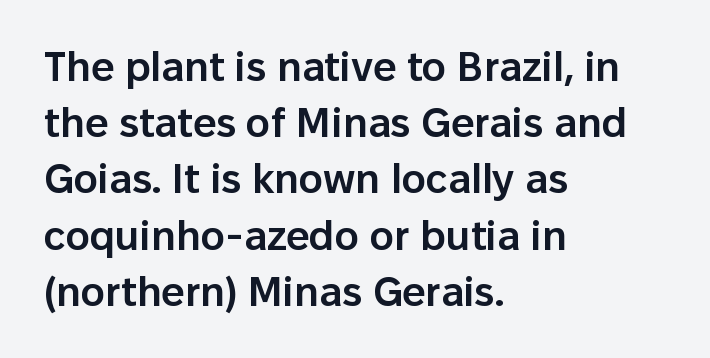
{"serif": "no", "italic": "no", "bold": "semi", "weight": "semibold", "width": "normal", "stroke_contrast": "low", "x_height": "medium", "monospaced": "no", "underline": "no", "align": "left", "line_spacing": "normal", "line_spacing_ratio": 1.37, "letter_spacing": "normal", "letter_spacing_em": 0.0, "glyph_px": 41}
